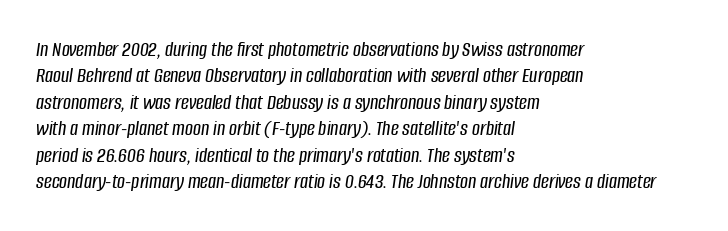
This rendering features lettering with no underline. You could call the tracking neutral — neither tight nor loose. The rag falls on the right side of this text block. The font's italic variant was chosen for this text.
